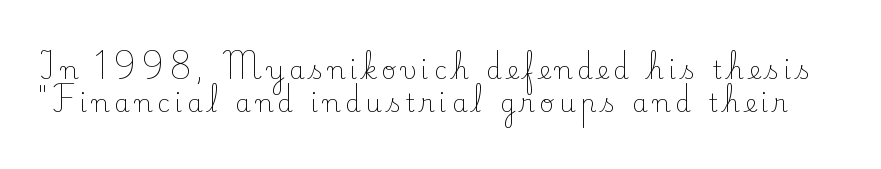
Q: Is the text bold? A: No.
Q: Is the text italic (slanted)? A: No, it is upright.
Q: Is the text underlined? A: No.
Q: Is the spacing between letters normal or unusually wide? A: Unusually wide.
Q: Is the spacing between lines tight, normal or loose? A: Normal.
